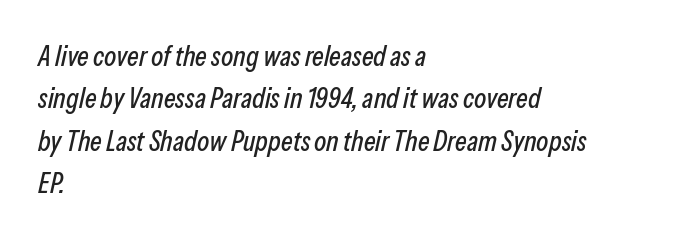
Q: Is the text italic (slanted)? A: Yes, it leans right by about 13 degrees.
Q: Is the text underlined? A: No.
Q: How is the paragraph aligned? A: Left-aligned.
Q: Is the spacing between letters normal or unusually wide? A: Normal.
Q: Is the spacing between lines tight, normal or loose? A: Normal.
Q: Width (condensed, normal, or wide)? A: Condensed.
Q: Stroke contrast? A: Low.
Q: x-height? A: Medium.
Q: Monospaced? A: No.
